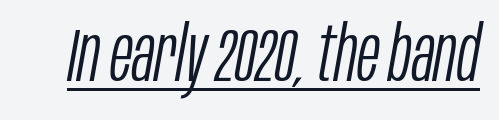
Q: Is the text bold? A: No.
Q: Is the text italic (slanted)? A: Yes, it leans right by about 10 degrees.
Q: Is the text underlined? A: Yes.
Q: Is the spacing between letters normal or unusually wide? A: Normal.
Q: Width (condensed, normal, or wide)? A: Condensed.
Q: Stroke contrast? A: Low.
Q: x-height? A: Large.
Q: Monospaced? A: No.
